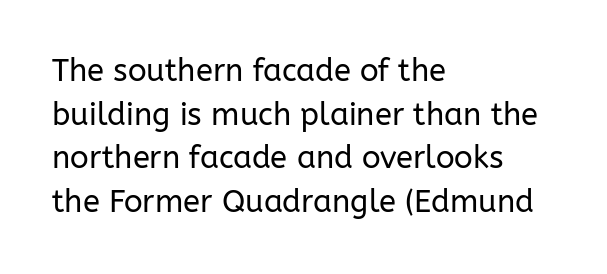
Q: Is the text bold? A: No.
Q: Is the text italic (slanted)? A: No, it is upright.
Q: Is the typeface a serif or a sans-serif typeface? A: Sans-serif.
Q: Is the text underlined? A: No.
Q: How is the paragraph aligned? A: Left-aligned.
Q: Is the spacing between letters normal or unusually wide? A: Normal.
Q: Is the spacing between lines tight, normal or loose? A: Normal.
Q: Width (condensed, normal, or wide)? A: Normal.
Q: Stroke contrast? A: Low.
Q: x-height? A: Medium.
Q: Monospaced? A: No.
